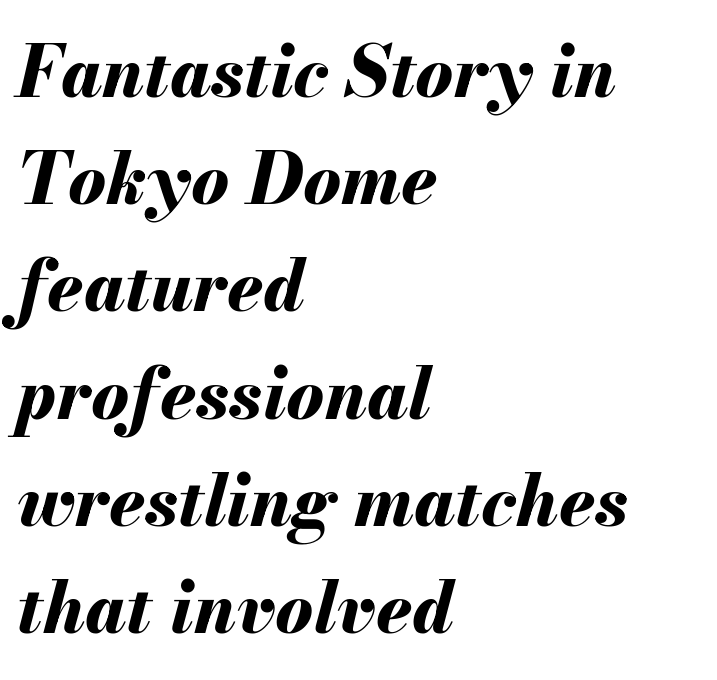
The image shows 71 px bold type, italic (leaning right); set left-aligned, normal line spacing (1.51x), normal letter spacing, not underlined; medium stroke contrast and a small x-height.
